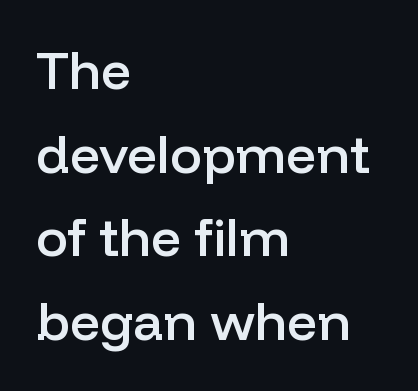
Q: Is the text bold? A: Semi-bold.
Q: Is the text italic (slanted)? A: No, it is upright.
Q: Is the typeface a serif or a sans-serif typeface? A: Sans-serif.
Q: Is the text underlined? A: No.
Q: How is the paragraph aligned? A: Left-aligned.
Q: Is the spacing between letters normal or unusually wide? A: Normal.
Q: Is the spacing between lines tight, normal or loose? A: Normal.
Q: Width (condensed, normal, or wide)? A: Normal.
Q: Stroke contrast? A: Low.
Q: x-height? A: Medium.
Q: Monospaced? A: No.
